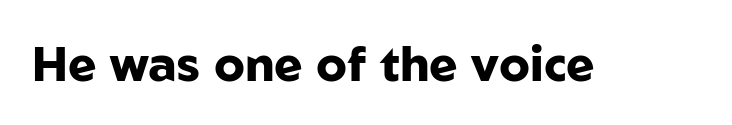
Notice how thick the strokes are: this is what a full bold looks like. The letters stand straight up with perfectly vertical stems. These lines are rendered in a variable-pitch font. Nobody drew a line under any word here. Nothing sits at the stroke ends, so this counts as sans-serif.
